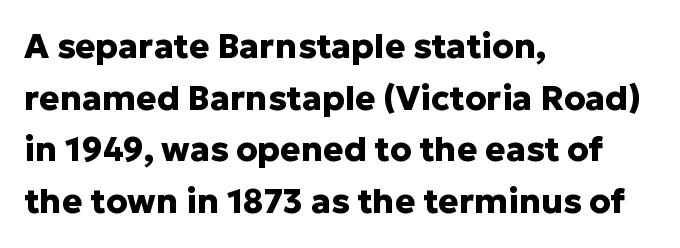
Q: Is the text bold? A: Yes.
Q: Is the text italic (slanted)? A: No, it is upright.
Q: Is the typeface a serif or a sans-serif typeface? A: Sans-serif.
Q: Is the text underlined? A: No.
Q: How is the paragraph aligned? A: Left-aligned.
Q: Is the spacing between letters normal or unusually wide? A: Normal.
Q: Is the spacing between lines tight, normal or loose? A: Normal.
Q: Width (condensed, normal, or wide)? A: Normal.
Q: Stroke contrast? A: Low.
Q: x-height? A: Medium.
Q: Monospaced? A: No.
